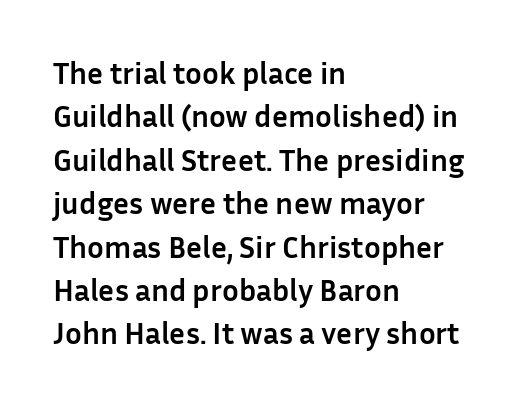
{"serif": "no", "italic": "no", "bold": "yes", "weight": "semibold", "width": "normal", "stroke_contrast": "low", "x_height": "medium", "monospaced": "no", "underline": "no", "align": "left", "line_spacing": "normal", "line_spacing_ratio": 1.4, "letter_spacing": "normal", "letter_spacing_em": 0.0, "glyph_px": 31}
